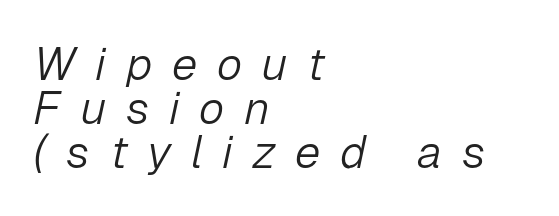
The image shows 46 px light type, italic (leaning right); set left-aligned, tight line spacing (0.96x), unusually wide letter spacing (+0.43 em), not underlined; low stroke contrast and a medium x-height.
